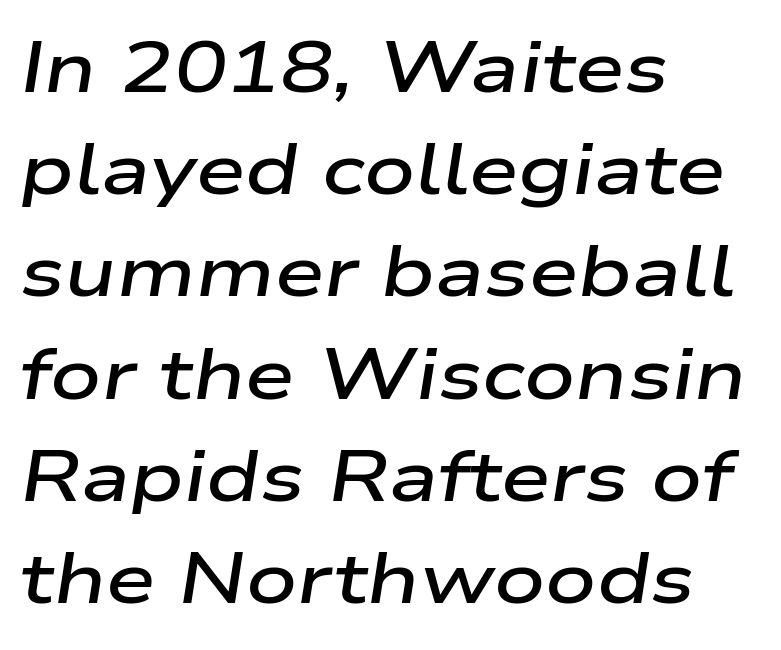
Q: Is the text bold? A: Semi-bold.
Q: Is the text italic (slanted)? A: Yes, it leans right by about 9 degrees.
Q: Is the text underlined? A: No.
Q: How is the paragraph aligned? A: Left-aligned.
Q: Is the spacing between letters normal or unusually wide? A: Normal.
Q: Is the spacing between lines tight, normal or loose? A: Normal.
Q: Width (condensed, normal, or wide)? A: Wide.
Q: Stroke contrast? A: Low.
Q: x-height? A: Medium.
Q: Monospaced? A: No.
